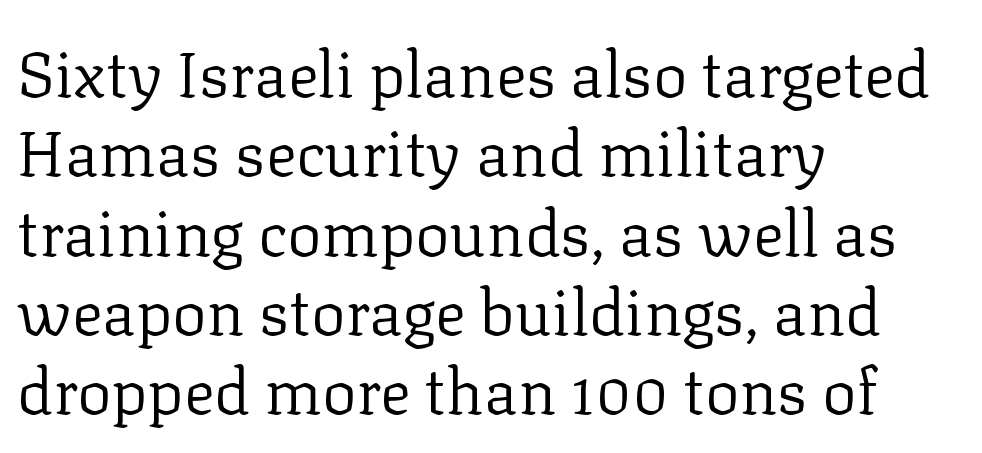
Q: Is the text bold? A: No.
Q: Is the text italic (slanted)? A: No, it is upright.
Q: Is the typeface a serif or a sans-serif typeface? A: Serif.
Q: Is the text underlined? A: No.
Q: How is the paragraph aligned? A: Left-aligned.
Q: Is the spacing between letters normal or unusually wide? A: Normal.
Q: Width (condensed, normal, or wide)? A: Normal.
Q: Stroke contrast? A: Low.
Q: x-height? A: Medium.
Q: Monospaced? A: No.
